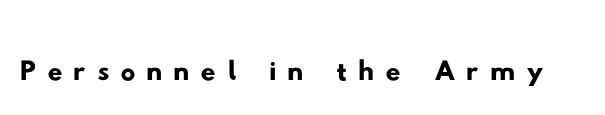
Varying glyph widths throughout — classic text-font behaviour. Descenders are the only things crossing below the line. A typesetter would label this face a sans.
